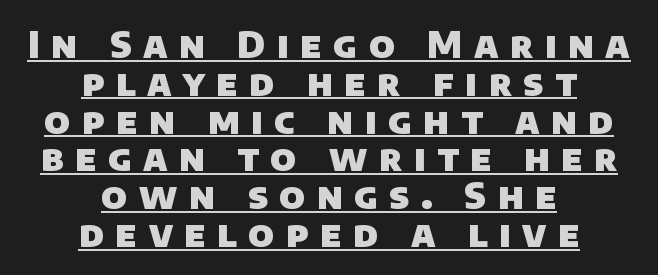
Q: Is the text bold? A: Yes.
Q: Is the typeface a serif or a sans-serif typeface? A: Sans-serif.
Q: Is the text underlined? A: Yes.
Q: How is the paragraph aligned? A: Centered.
Q: Is the spacing between letters normal or unusually wide? A: Unusually wide.
Q: Is the spacing between lines tight, normal or loose? A: Tight.
Q: Width (condensed, normal, or wide)? A: Normal.
Q: Stroke contrast? A: Low.
Q: x-height? A: Large.
Q: Monospaced? A: No.
